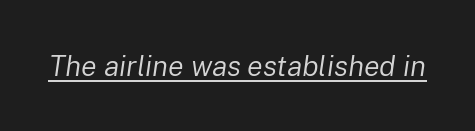
The typesetting does not lean heavy: it is not bold. There's an unmistakable incline to the writing here. Here the designer chose a conventional face with non-uniform glyph widths. Glance below the letters and you will spot a drawn line.
